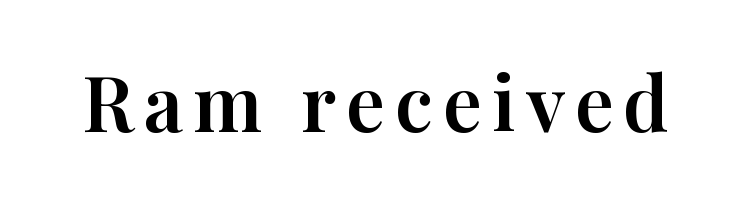
The image shows 77 px serif type, upright; set not underlined; high stroke contrast and a medium x-height.
